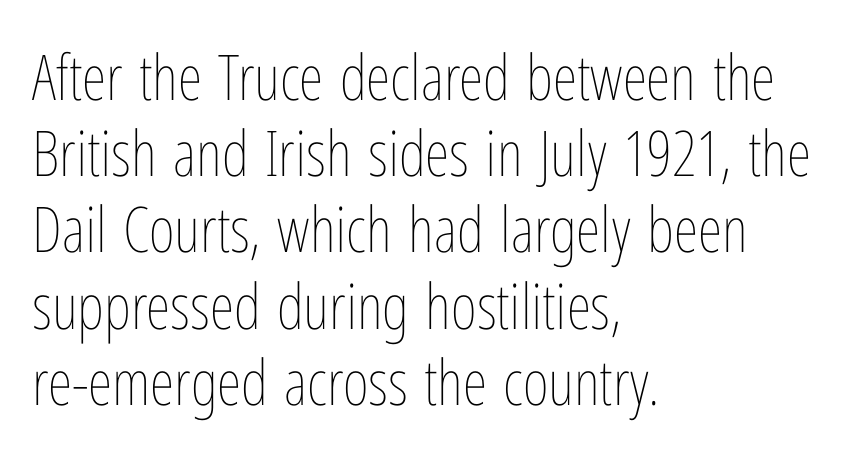
{"italic": "no", "bold": "no", "weight": "thin", "width": "condensed", "stroke_contrast": "low", "x_height": "medium", "monospaced": "no", "underline": "no", "align": "left", "line_spacing_ratio": 1.21, "letter_spacing": "normal", "letter_spacing_em": 0.0, "glyph_px": 63}
